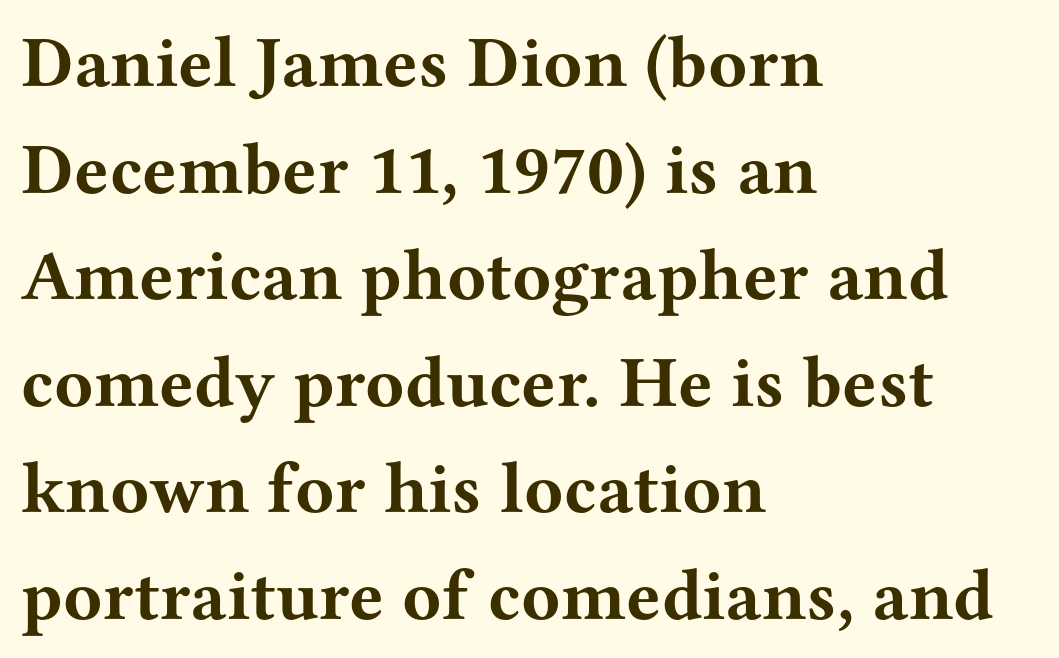
Q: Is the text bold? A: Yes.
Q: Is the text italic (slanted)? A: No, it is upright.
Q: Is the typeface a serif or a sans-serif typeface? A: Serif.
Q: Is the text underlined? A: No.
Q: How is the paragraph aligned? A: Left-aligned.
Q: Is the spacing between letters normal or unusually wide? A: Normal.
Q: Is the spacing between lines tight, normal or loose? A: Normal.
Q: Width (condensed, normal, or wide)? A: Wide.
Q: Stroke contrast? A: Medium.
Q: x-height? A: Medium.
Q: Monospaced? A: No.
